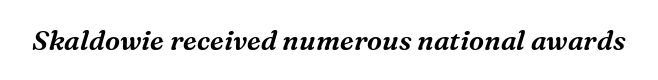
The zone under the glyphs is completely vacant. In terms of letterspacing, this is plain default setting. Looking at the ascenders, they clearly lean.
